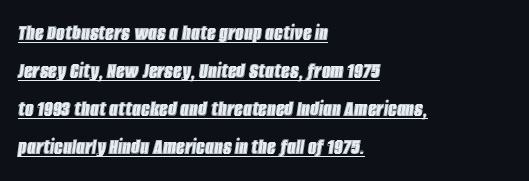
Q: Is the text italic (slanted)? A: Yes, it leans right by about 8 degrees.
Q: Is the text underlined? A: Yes.
Q: How is the paragraph aligned? A: Left-aligned.
Q: Is the spacing between letters normal or unusually wide? A: Normal.
Q: Is the spacing between lines tight, normal or loose? A: Normal.
